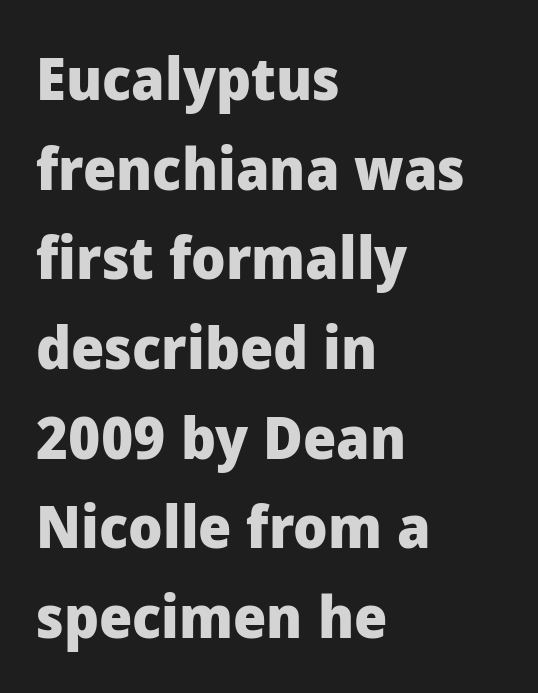
Every row of glyphs begins at an identical x-position on the left. Words appear dense and cohesive because spacing is normal. The foot of each line stays bare and open. The rows are spaced the way most documents space them.
